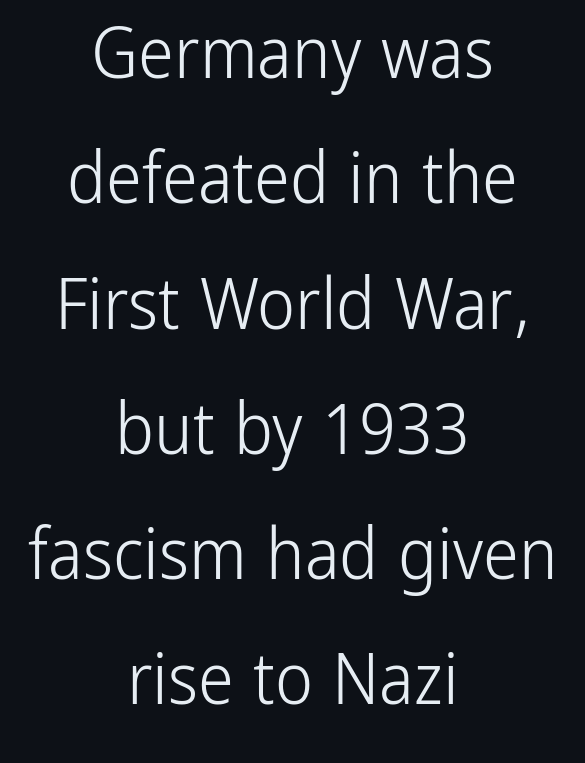
Q: Is the text bold? A: No.
Q: Is the text italic (slanted)? A: No, it is upright.
Q: Is the typeface a serif or a sans-serif typeface? A: Sans-serif.
Q: Is the text underlined? A: No.
Q: How is the paragraph aligned? A: Centered.
Q: Is the spacing between letters normal or unusually wide? A: Normal.
Q: Width (condensed, normal, or wide)? A: Condensed.
Q: Stroke contrast? A: Low.
Q: x-height? A: Medium.
Q: Monospaced? A: No.
